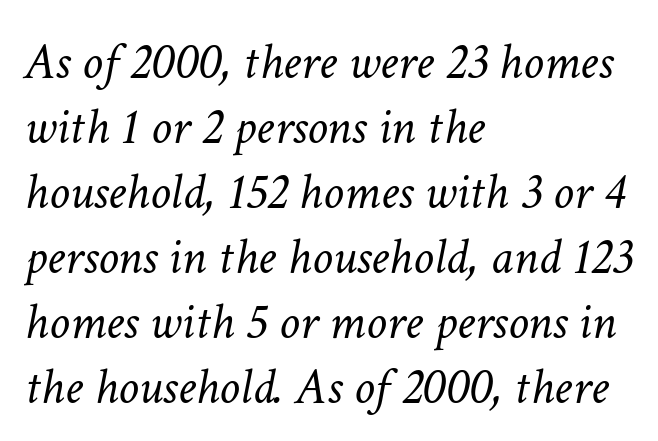
Q: Is the text bold? A: No.
Q: Is the text italic (slanted)? A: Yes, it leans right by about 11 degrees.
Q: Is the text underlined? A: No.
Q: How is the paragraph aligned? A: Left-aligned.
Q: Is the spacing between letters normal or unusually wide? A: Normal.
Q: Is the spacing between lines tight, normal or loose? A: Normal.
Q: Width (condensed, normal, or wide)? A: Normal.
Q: Stroke contrast? A: Low.
Q: x-height? A: Medium.
Q: Monospaced? A: No.
